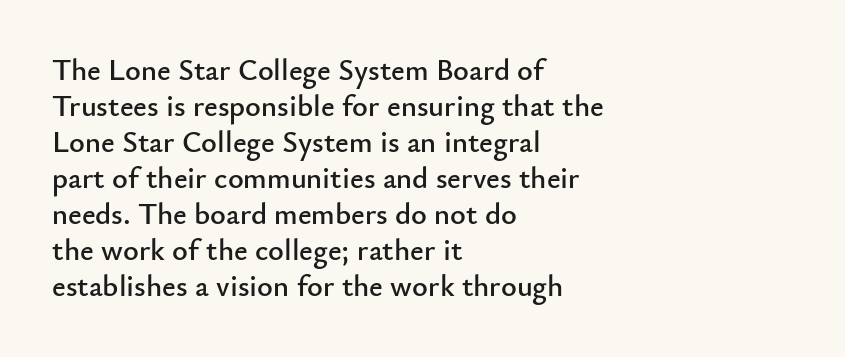
If you drew a ruler down the left edge, every line would touch it. Notice how the stems are strictly vertical — no italics here. The tracking reads as untouched default to a designer's eye. The face used here is proportionally spaced, like ordinary book or web type. Honestly, there is no underline to notice here at all.
